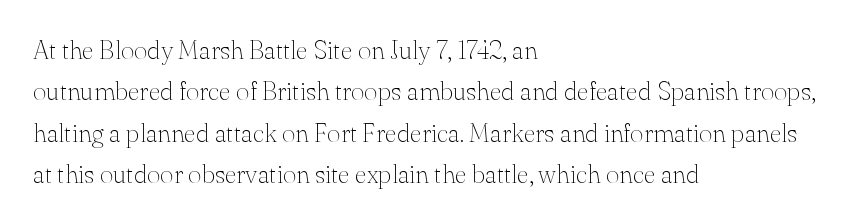
The image shows 26 px text type, upright; set left-aligned, normal line spacing (1.59x), normal letter spacing, not underlined.
